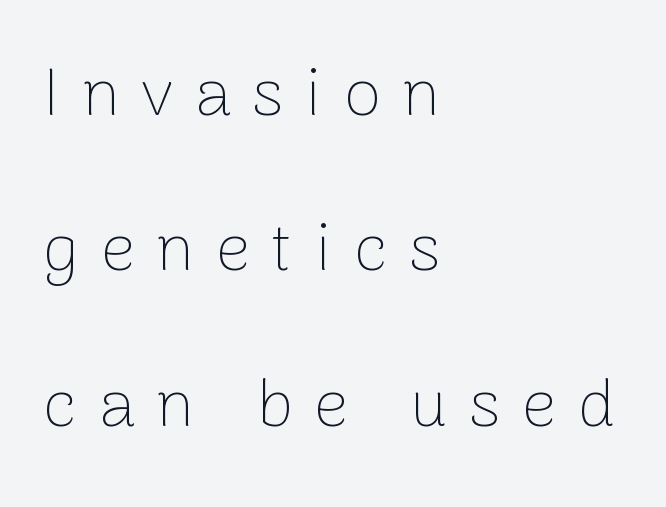
{"serif": "no", "italic": "no", "bold": "no", "weight": "thin", "width": "normal", "stroke_contrast": "low", "x_height": "medium", "monospaced": "no", "underline": "no", "align": "left", "line_spacing": "loose", "line_spacing_ratio": 2.32, "letter_spacing": "wide", "letter_spacing_em": 0.33, "glyph_px": 67}
